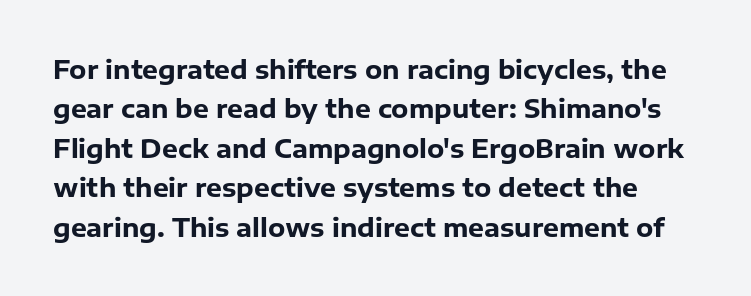
Weight check: bold — yes, fully. The letters stand straight up with perfectly vertical stems. Check the space under the baseline: it is left empty. What stands out about the letter spacing? Nothing — it is the standard amount. This sample keeps an unexceptional amount of space between lines.
